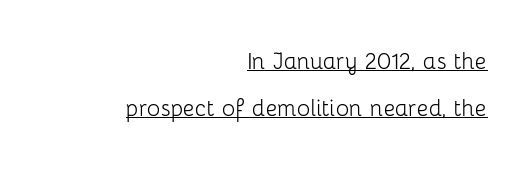
{"serif": "no", "italic": "no", "bold": "no", "weight": "light", "width": "normal", "stroke_contrast": "low", "x_height": "medium", "monospaced": "no", "underline": "yes", "align": "right", "line_spacing": "normal", "line_spacing_ratio": 1.68, "letter_spacing": "normal", "letter_spacing_em": 0.0, "glyph_px": 28}
